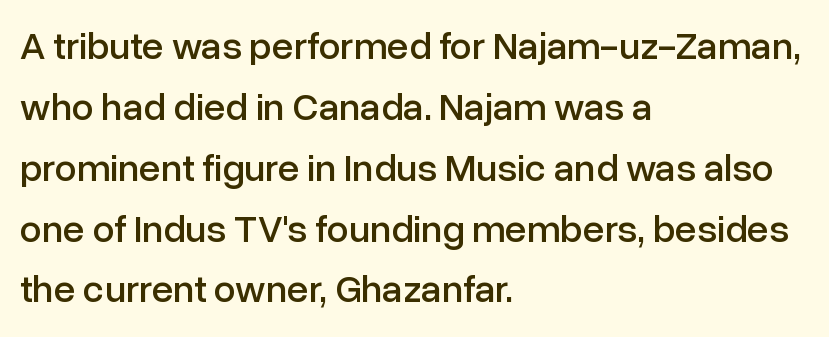
Are there feet on the stems? There aren't — it's a sans. The face used here is proportionally spaced, like ordinary book or web type. The tracking reads as untouched default to a designer's eye. A typesetter would mark this as roman, not italic.
